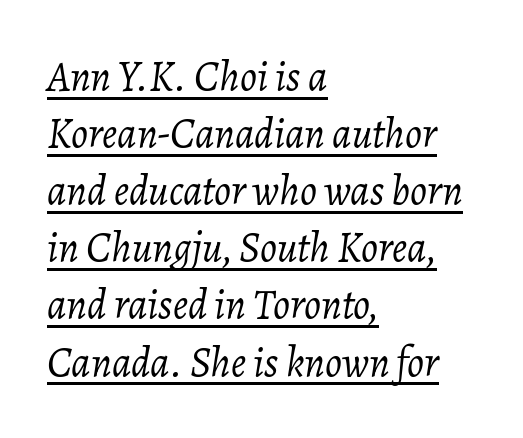
The image shows 42 px light type, italic (leaning right); set left-aligned, normal line spacing (1.36x), normal letter spacing, underlined; low stroke contrast and a medium x-height.
